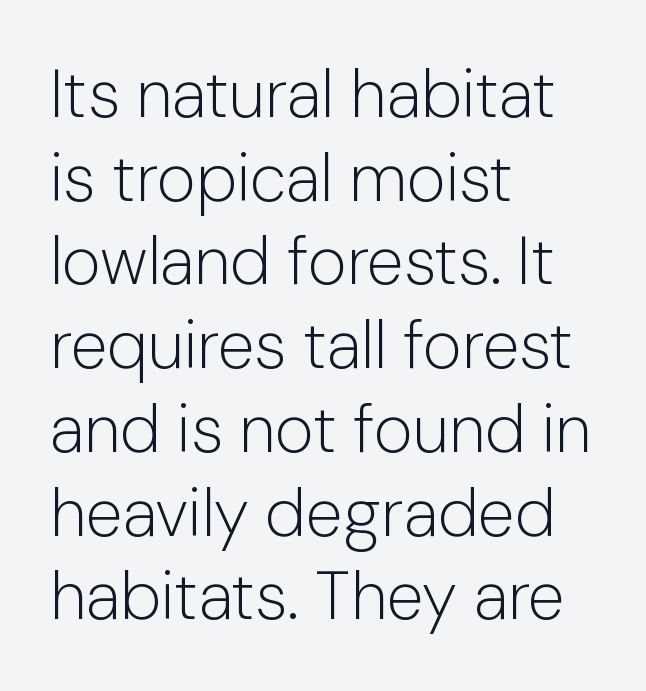
{"serif": "no", "italic": "no", "bold": "no", "weight": "light", "width": "normal", "stroke_contrast": "low", "x_height": "medium", "monospaced": "no", "underline": "no", "align": "left", "line_spacing": "normal", "line_spacing_ratio": 1.25, "letter_spacing": "normal", "letter_spacing_em": 0.0, "glyph_px": 67}
